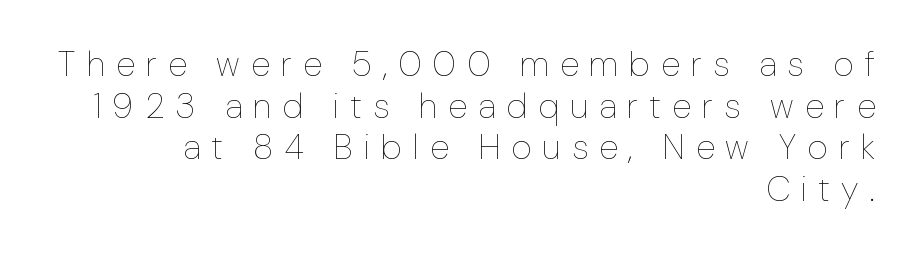
Does the lettering tilt? It doesn't — this is upright. The typeface has the unassuming heft of standard copy or less. The letters advance in unequal steps, a hallmark of proportional type. Here the glyphs are tracked loosely, breaking word shapes into spaced letters. Caption: multi-line text, flush right, ragged left. Quick note: underline off.
